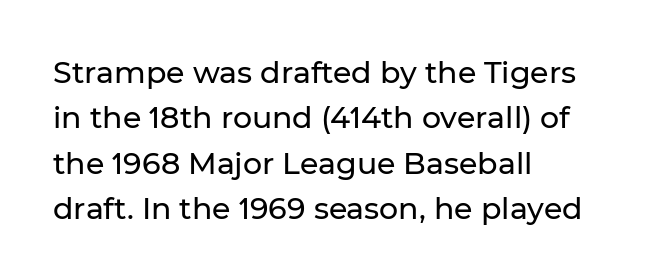
{"serif": "no", "italic": "no", "width": "normal", "stroke_contrast": "low", "x_height": "medium", "monospaced": "no", "underline": "no", "align": "left", "line_spacing": "normal", "line_spacing_ratio": 1.51, "letter_spacing": "normal", "letter_spacing_em": 0.0, "glyph_px": 30}
